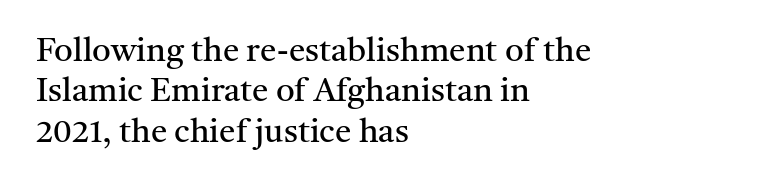
{"serif": "yes", "italic": "no", "bold": "no", "weight": "regular", "width": "normal", "stroke_contrast": "medium", "x_height": "medium", "monospaced": "no", "underline": "no", "align": "left", "line_spacing_ratio": 1.22, "letter_spacing": "normal", "letter_spacing_em": 0.0, "glyph_px": 33}
